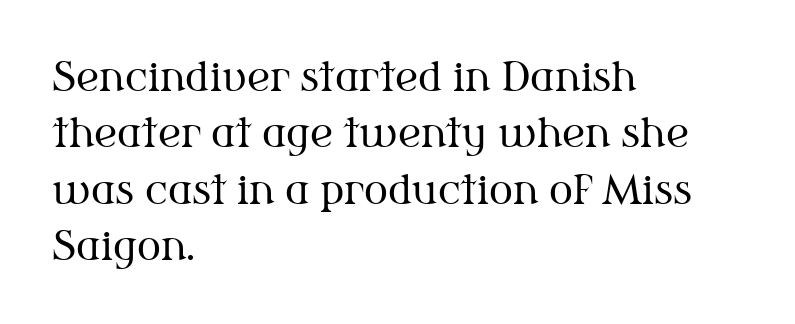
Q: Is the text bold? A: No.
Q: Is the text italic (slanted)? A: No, it is upright.
Q: Is the typeface a serif or a sans-serif typeface? A: Serif.
Q: Is the text underlined? A: No.
Q: How is the paragraph aligned? A: Left-aligned.
Q: Is the spacing between letters normal or unusually wide? A: Normal.
Q: Is the spacing between lines tight, normal or loose? A: Normal.
Q: Width (condensed, normal, or wide)? A: Normal.
Q: Stroke contrast? A: Medium.
Q: x-height? A: Medium.
Q: Monospaced? A: No.
